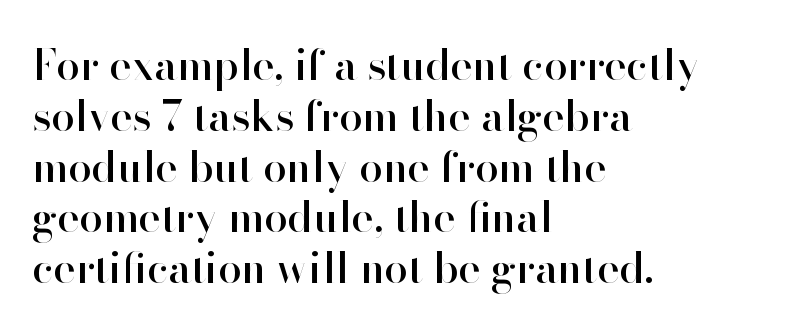
Q: Is the text italic (slanted)? A: No, it is upright.
Q: Is the typeface a serif or a sans-serif typeface? A: Sans-serif.
Q: Is the text underlined? A: No.
Q: How is the paragraph aligned? A: Left-aligned.
Q: Is the spacing between letters normal or unusually wide? A: Normal.
Q: Width (condensed, normal, or wide)? A: Normal.
Q: Stroke contrast? A: High.
Q: x-height? A: Small.
Q: Monospaced? A: No.
